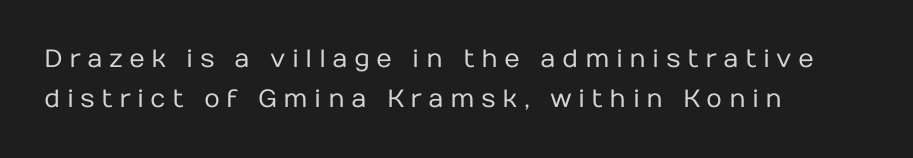
These lines have a slow, spaced-out rhythm from letter to letter. Does the copy run flush right? No — it runs flush left. The specimen reads as upright at a glance. These glyphs show unthickened strokes, regular width or finer. Letters rest on an invisible, unmarked baseline. A normal amount of white space separates one row of letters from the next.
